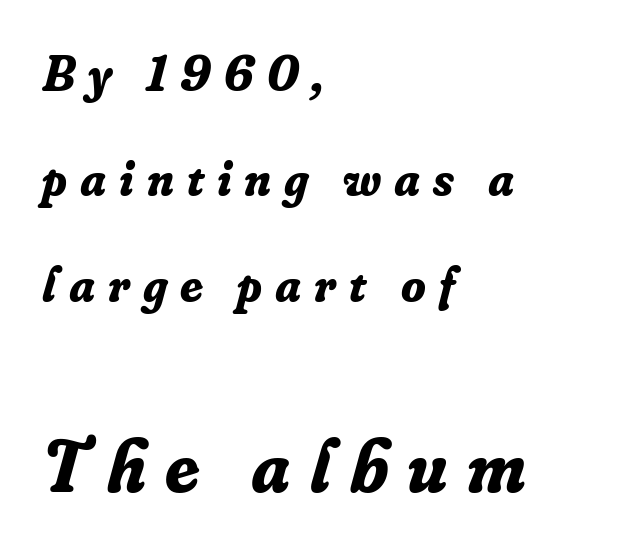
Each row of text sits above clean, open space. Between these two stacked blocks, the lower one wins on size. Note the varied advance widths — an 'i' is clearly narrower than an 'm'. Each word looks stretched out because of the extra space between its letters. Are there feet on the stems? There are — it's a serif.
